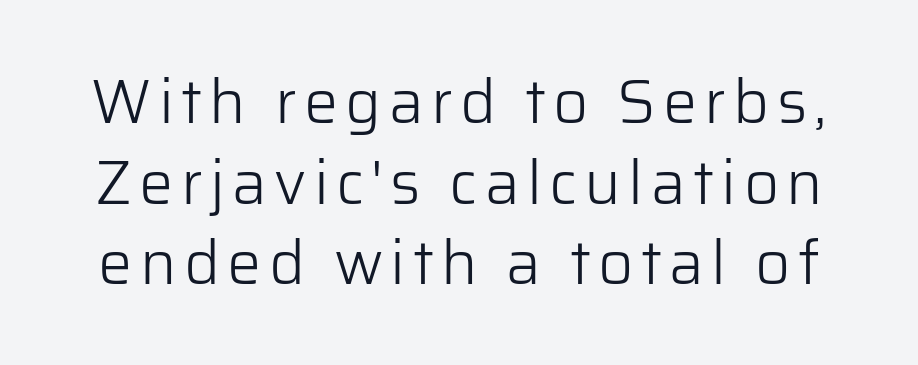
Each new line begins a customary step beneath the previous one. Unbolded letterforms with no extra heft. The font's upright variant was chosen for this text. Varying glyph widths throughout — classic text-font behaviour. Underline: absent.
